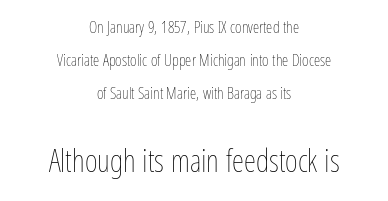
{"italic": "no", "bold": "no", "weight": "thin", "width": "condensed", "stroke_contrast": "low", "x_height": "medium", "monospaced": "no", "underline": "no", "align": "center", "line_spacing": "loose", "line_spacing_ratio": 2.07, "letter_spacing": "normal", "letter_spacing_em": 0.0, "larger_block": "second", "size_ratio": 1.94, "glyph_px": 31}
